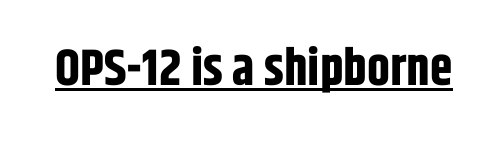
Q: Is the text bold? A: Yes.
Q: Is the text italic (slanted)? A: No, it is upright.
Q: Is the typeface a serif or a sans-serif typeface? A: Sans-serif.
Q: Is the text underlined? A: Yes.
Q: Is the spacing between letters normal or unusually wide? A: Normal.
Q: Width (condensed, normal, or wide)? A: Condensed.
Q: Stroke contrast? A: Low.
Q: x-height? A: Large.
Q: Monospaced? A: No.
